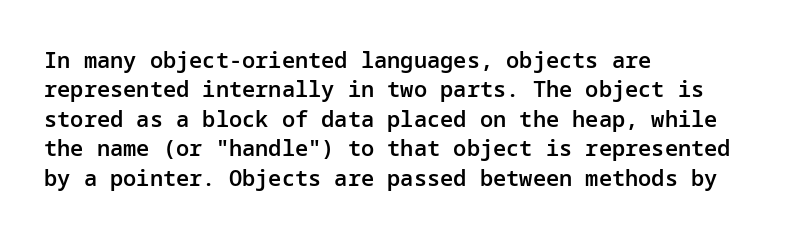
Notice how the passage keeps a crisp vertical edge on the left only. It's the straight-up-and-down kind of type. The zone under the glyphs is completely vacant. This is moderately heavy type, rendered in semibold. Compared with typical paragraphs, the rows here are spaced about the same.
